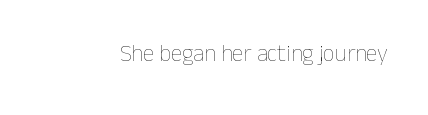
The type is set solid horizontally, with unmodified tracking. Words float on clear page, feet unadorned. A quiet, ordinary-to-light weight characterises the typeface. The type sits square on the baseline with zero lean.
